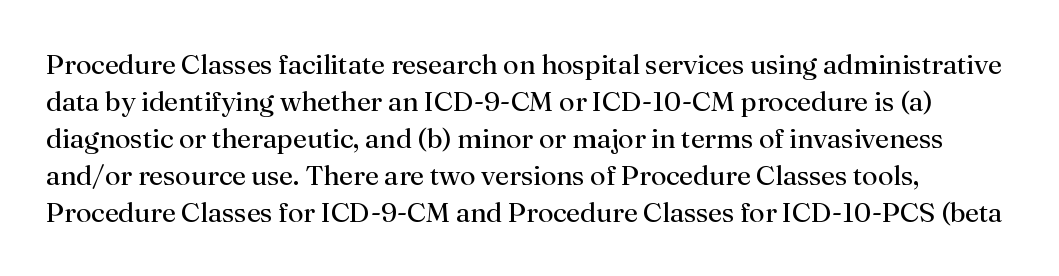
The image shows 28 px regular-weight serif type, upright; set normal line spacing (1.32x), normal letter spacing, not underlined; medium stroke contrast and a small x-height.
